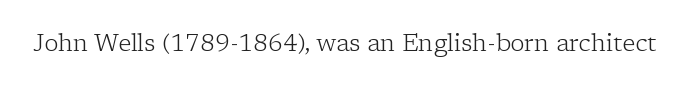
Only glyphs here, with clear space below each row. Notice how the stems are strictly vertical — no italics here. Between one letter and the next there's only the usual sliver of space. Is this a heavy cut? Hardly; it is regular or lighter.
